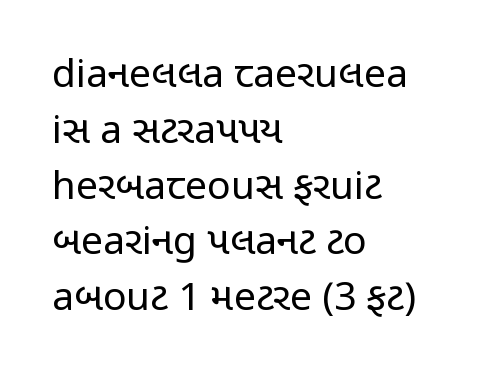
Q: Is the text bold? A: No.
Q: Is the text italic (slanted)? A: No, it is upright.
Q: Is the typeface a serif or a sans-serif typeface? A: Sans-serif.
Q: Is the text underlined? A: No.
Q: How is the paragraph aligned? A: Left-aligned.
Q: Is the spacing between letters normal or unusually wide? A: Normal.
Q: Is the spacing between lines tight, normal or loose? A: Normal.
Q: Width (condensed, normal, or wide)? A: Condensed.
Q: Stroke contrast? A: Low.
Q: x-height? A: Medium.
Q: Monospaced? A: No.
